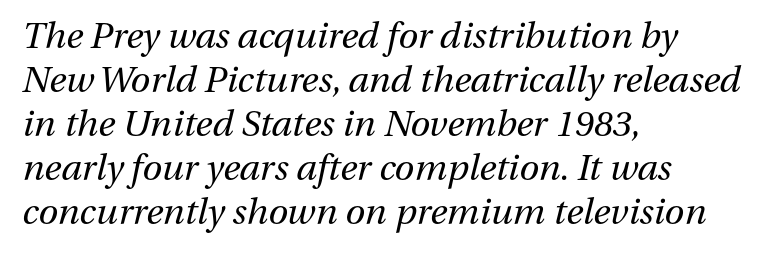
Q: Is the text bold? A: No.
Q: Is the text italic (slanted)? A: Yes, it leans right by about 13 degrees.
Q: Is the text underlined? A: No.
Q: How is the paragraph aligned? A: Left-aligned.
Q: Is the spacing between letters normal or unusually wide? A: Normal.
Q: Width (condensed, normal, or wide)? A: Normal.
Q: Stroke contrast? A: Medium.
Q: x-height? A: Medium.
Q: Monospaced? A: No.
